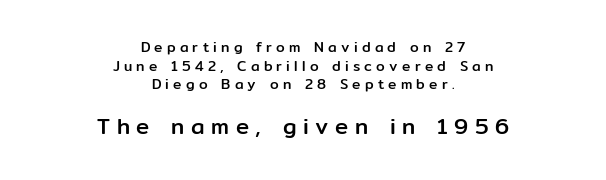
{"italic": "no", "underline": "no", "align": "center", "line_spacing": "normal", "line_spacing_ratio": 1.33, "letter_spacing": "wide", "letter_spacing_em": 0.3, "larger_block": "second", "size_ratio": 1.57, "glyph_px": 22}
